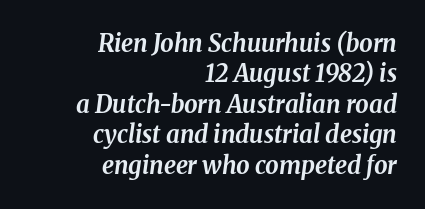
{"italic": "yes", "lean": "right", "slant_degrees": 8, "bold": "yes", "underline": "no", "align": "right", "line_spacing": "normal", "line_spacing_ratio": 1.27, "letter_spacing": "normal", "letter_spacing_em": 0.0, "glyph_px": 24}
